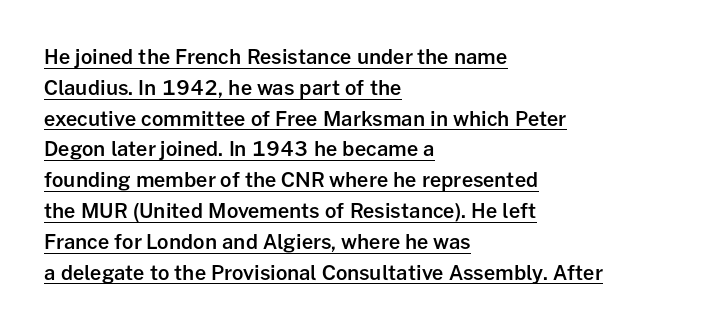
{"italic": "no", "bold": "semi", "underline": "yes", "align": "left", "line_spacing": "normal", "line_spacing_ratio": 1.54, "letter_spacing": "normal", "letter_spacing_em": 0.0, "glyph_px": 20}
